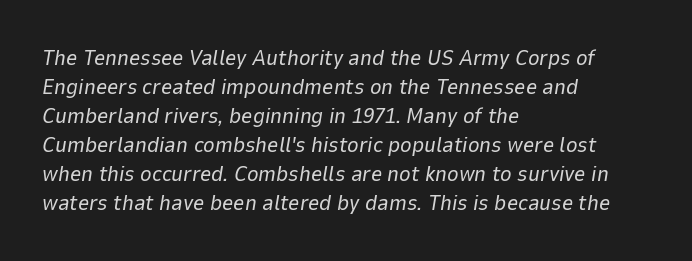
Rendered with sloped, italic letterforms. Line spacing here is normal. Nothing unusual about the tracking: characters are spaced as the font intends. Stem width sits at or under what a default text font uses. Notice how the passage keeps a crisp vertical edge on the left only. Underlining? Definitely not there.
